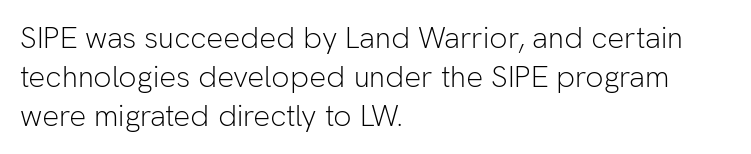
Q: Is the text bold? A: No.
Q: Is the text italic (slanted)? A: No, it is upright.
Q: Is the typeface a serif or a sans-serif typeface? A: Sans-serif.
Q: Is the text underlined? A: No.
Q: How is the paragraph aligned? A: Left-aligned.
Q: Is the spacing between letters normal or unusually wide? A: Normal.
Q: Is the spacing between lines tight, normal or loose? A: Normal.
Q: Width (condensed, normal, or wide)? A: Normal.
Q: Stroke contrast? A: Low.
Q: x-height? A: Medium.
Q: Monospaced? A: No.
